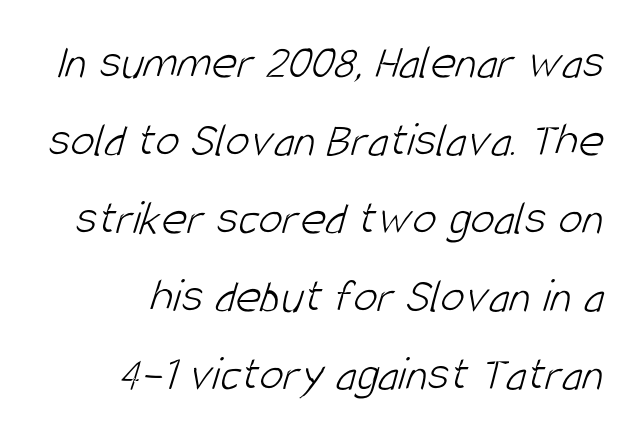
The image shows 49 px light, condensed sans-serif type; set normal line spacing (1.59x), normal letter spacing, not underlined; low stroke contrast and a large x-height.
